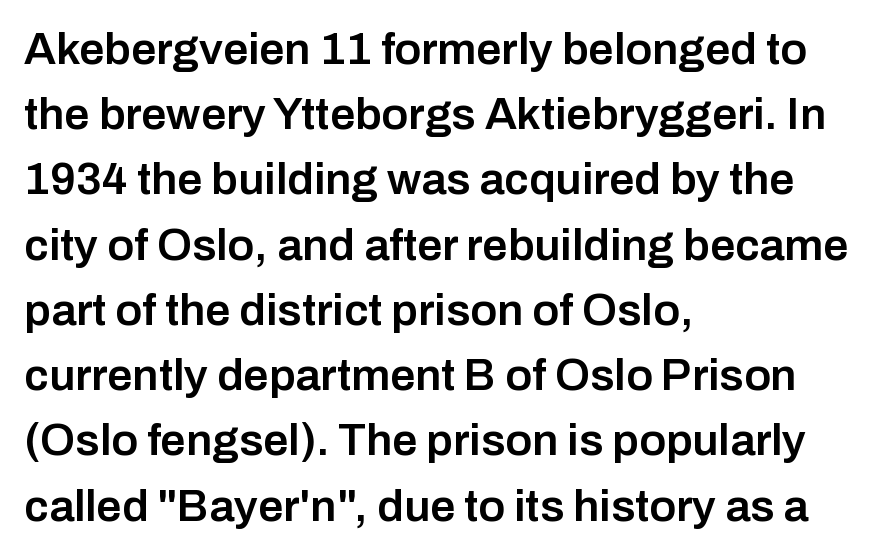
What's the leading like? Ordinary, nothing unusual. Look at the bottom of the vertical strokes: they stop flat, with no serifs. Semibold letterforms, between regular and bold. Rendered with straight, roman letterforms.
